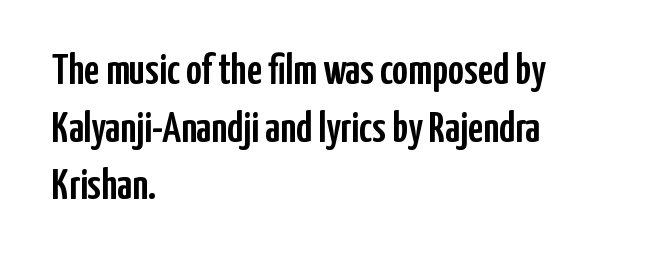
Q: Is the text italic (slanted)? A: No, it is upright.
Q: Is the typeface a serif or a sans-serif typeface? A: Sans-serif.
Q: Is the text underlined? A: No.
Q: How is the paragraph aligned? A: Left-aligned.
Q: Is the spacing between letters normal or unusually wide? A: Normal.
Q: Is the spacing between lines tight, normal or loose? A: Normal.
Q: Width (condensed, normal, or wide)? A: Condensed.
Q: Stroke contrast? A: Low.
Q: x-height? A: Medium.
Q: Monospaced? A: No.
